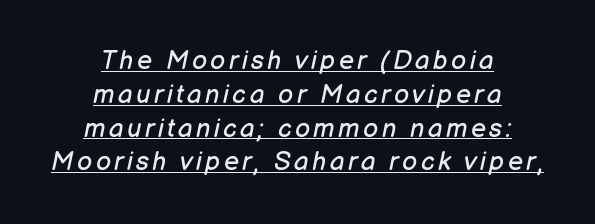
The glyphs are accompanied by a horizontal stroke just below them. The whole block is typeset with a tilt. Heft: none added — not bold. The rendering positions every line midway between the sides. Each new line begins a customary step beneath the previous one.
